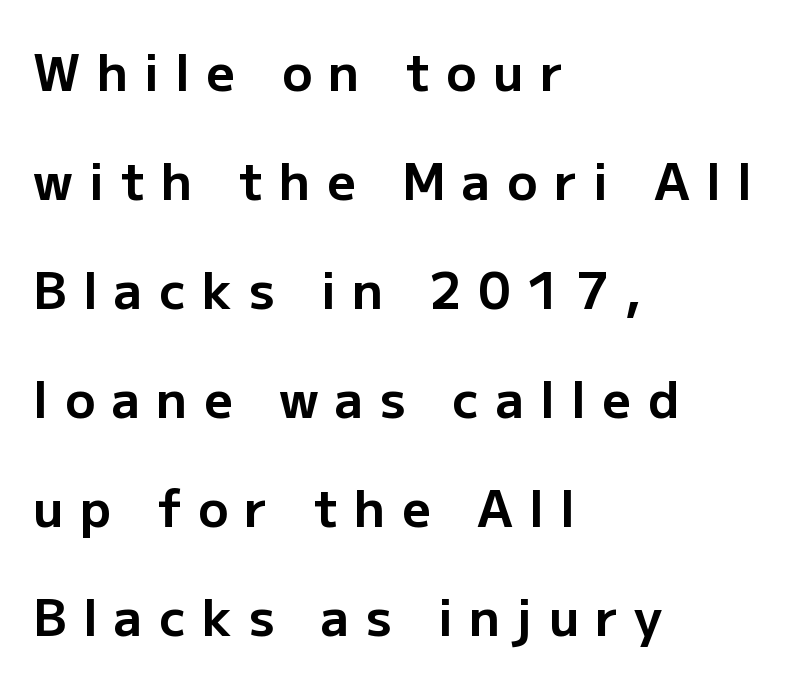
The image shows 50 px bold sans-serif type, upright; set left-aligned, loose line spacing (2.18x), unusually wide letter spacing (+0.33 em), not underlined; low stroke contrast and a medium x-height.
